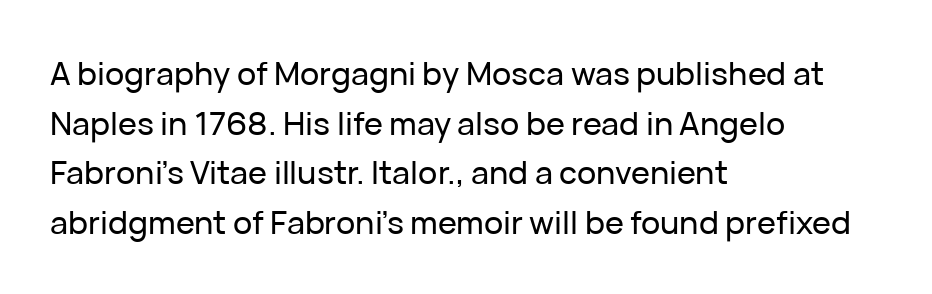
{"serif": "no", "italic": "no", "width": "normal", "stroke_contrast": "low", "x_height": "medium", "monospaced": "no", "underline": "no", "align": "left", "line_spacing": "normal", "line_spacing_ratio": 1.55, "letter_spacing": "normal", "letter_spacing_em": 0.0, "glyph_px": 32}
